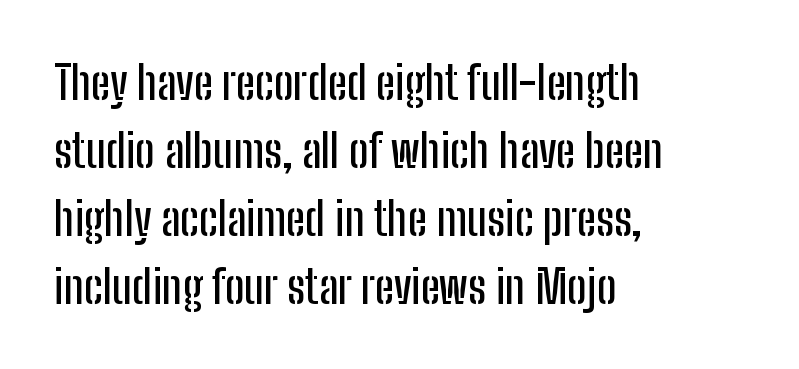
The rendering keeps characters at their native spacing. Underline: absent. Where is the straight margin? On the left. Each letter's strokes conclude bluntly, with no projecting serifs. Note the varied advance widths — an 'i' is clearly narrower than an 'm'.
